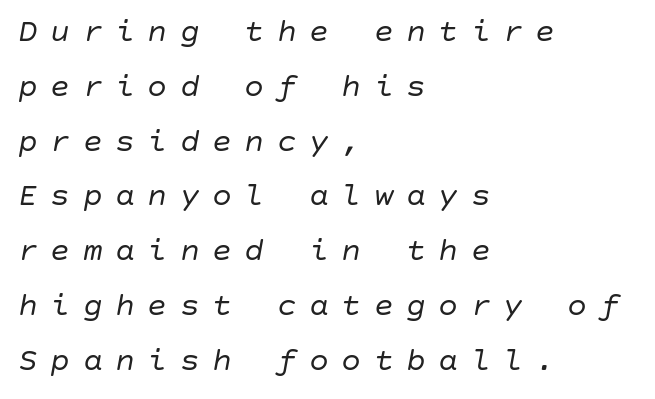
Q: Is the text bold? A: No.
Q: Is the text italic (slanted)? A: Yes, it leans right by about 10 degrees.
Q: Is the text underlined? A: No.
Q: How is the paragraph aligned? A: Left-aligned.
Q: Is the spacing between letters normal or unusually wide? A: Unusually wide.
Q: Is the spacing between lines tight, normal or loose? A: Normal.
Q: Width (condensed, normal, or wide)? A: Normal.
Q: Stroke contrast? A: Low.
Q: x-height? A: Large.
